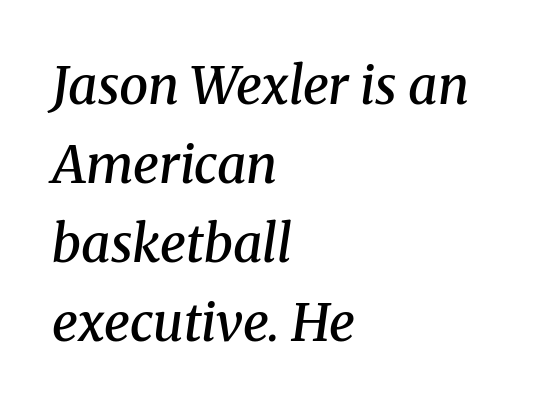
{"serif": "yes", "italic": "yes", "lean": "right", "slant_degrees": 8, "bold": "semi", "weight": "semibold", "width": "normal", "stroke_contrast": "medium", "x_height": "medium", "monospaced": "no", "underline": "no", "align": "left", "line_spacing": "normal", "line_spacing_ratio": 1.52, "letter_spacing": "normal", "letter_spacing_em": 0.0, "glyph_px": 52}
